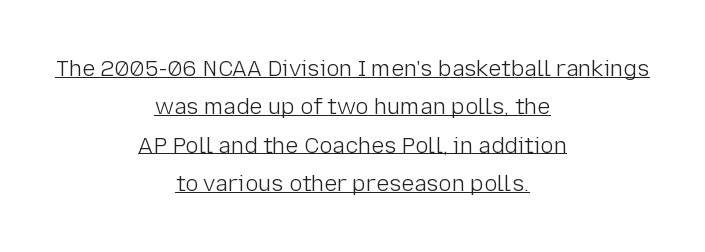
{"italic": "no", "bold": "no", "underline": "yes", "align": "center", "line_spacing_ratio": 1.74, "letter_spacing": "normal", "letter_spacing_em": 0.0, "glyph_px": 22}
